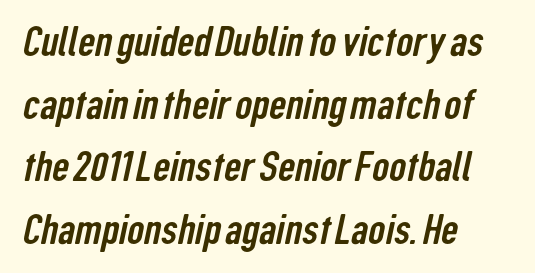
Underline: absent. The designer went with a sans here, leaving each stem footless. Note the varied advance widths — an 'i' is clearly narrower than an 'm'. The compositor pushed each line to the left boundary. Here the glyphs are tracked normally, forming tight word shapes. One glance says typical: line gaps are just what's usual.
